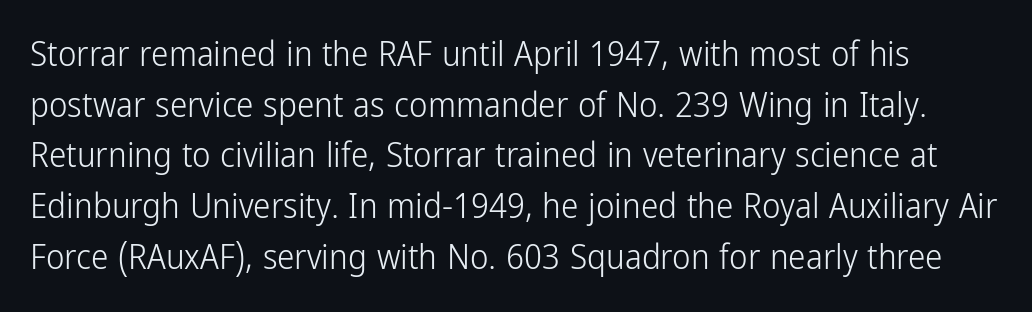
Q: Is the text bold? A: No.
Q: Is the text italic (slanted)? A: No, it is upright.
Q: Is the typeface a serif or a sans-serif typeface? A: Sans-serif.
Q: Is the text underlined? A: No.
Q: Is the spacing between letters normal or unusually wide? A: Normal.
Q: Is the spacing between lines tight, normal or loose? A: Normal.
Q: Width (condensed, normal, or wide)? A: Condensed.
Q: Stroke contrast? A: Low.
Q: x-height? A: Medium.
Q: Monospaced? A: No.
